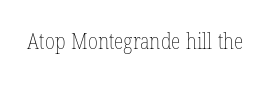
{"bold": "no", "underline": "no", "letter_spacing": "normal", "letter_spacing_em": 0.0, "glyph_px": 22}
